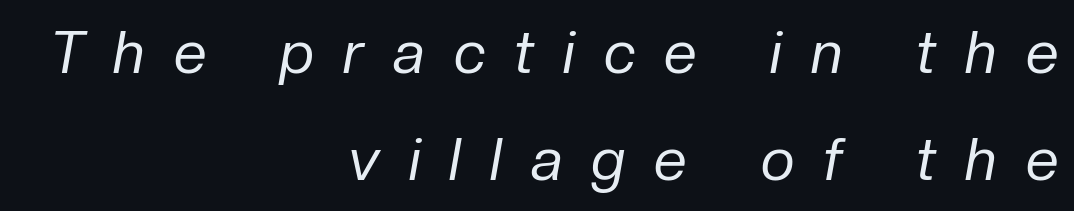
Q: Is the text bold? A: No.
Q: Is the text italic (slanted)? A: Yes, it leans right by about 10 degrees.
Q: Is the text underlined? A: No.
Q: How is the paragraph aligned? A: Right-aligned.
Q: Is the spacing between letters normal or unusually wide? A: Unusually wide.
Q: Width (condensed, normal, or wide)? A: Normal.
Q: Stroke contrast? A: Low.
Q: x-height? A: Medium.
Q: Monospaced? A: No.
